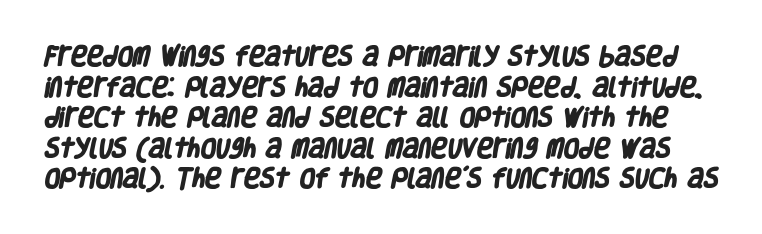
Q: Is the text bold? A: Yes.
Q: Is the text underlined? A: No.
Q: Is the spacing between letters normal or unusually wide? A: Normal.
Q: Is the spacing between lines tight, normal or loose? A: Normal.
